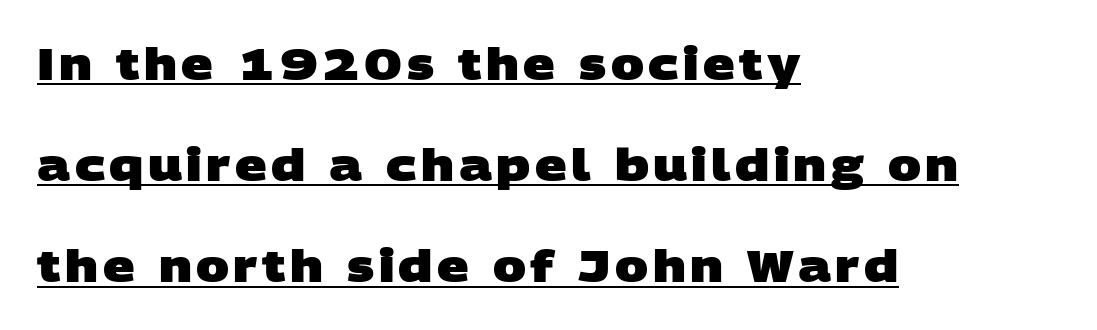
These lines are composed in type without serifs. This block would shrink considerably if given ordinary leading; it's expanded now. A rule runs beneath these lines of type. Which margin do the lines hug? The left one — the right edge is uneven.
